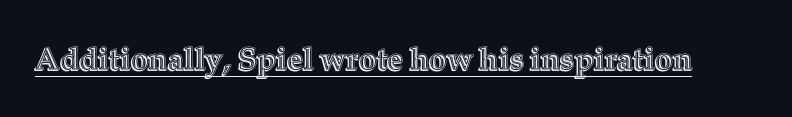
Q: Is the text italic (slanted)? A: No, it is upright.
Q: Is the text underlined? A: Yes.
Q: Is the spacing between letters normal or unusually wide? A: Normal.
Q: Width (condensed, normal, or wide)? A: Normal.
Q: x-height? A: Medium.
Q: Monospaced? A: No.
